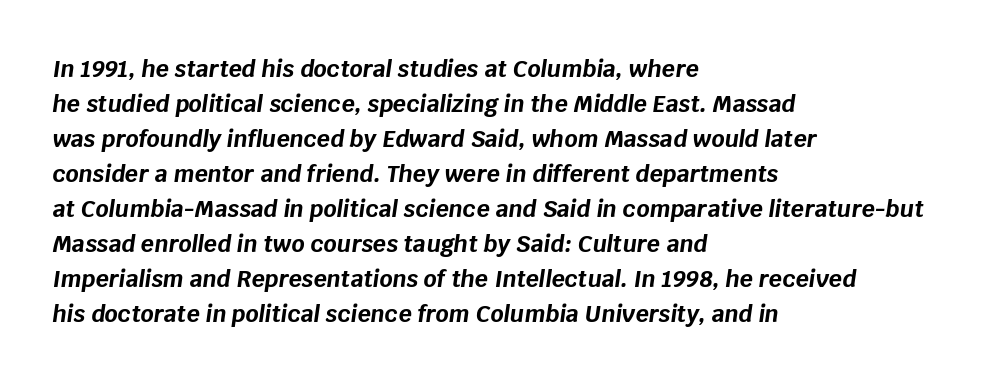
{"italic": "yes", "lean": "right", "slant_degrees": 8, "bold": "yes", "underline": "no", "align": "left", "line_spacing": "normal", "line_spacing_ratio": 1.52, "letter_spacing": "normal", "letter_spacing_em": 0.0, "glyph_px": 23}
